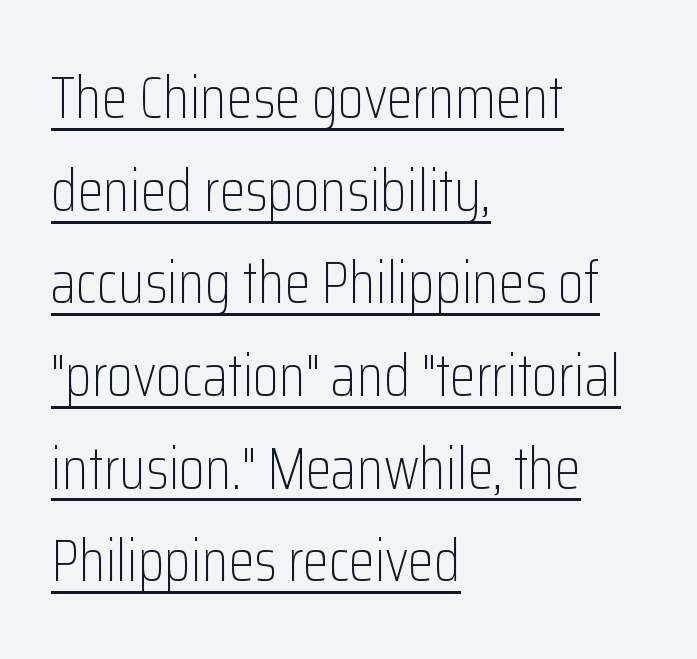
{"serif": "no", "italic": "no", "bold": "no", "weight": "light", "width": "condensed", "stroke_contrast": "low", "x_height": "medium", "monospaced": "no", "underline": "yes", "align": "left", "line_spacing": "normal", "line_spacing_ratio": 1.57, "letter_spacing": "normal", "letter_spacing_em": 0.0, "glyph_px": 59}
